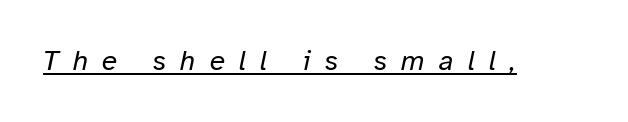
Q: Is the text bold? A: No.
Q: Is the text italic (slanted)? A: Yes, it leans right by about 12 degrees.
Q: Is the text underlined? A: Yes.
Q: Is the spacing between letters normal or unusually wide? A: Unusually wide.
Q: Width (condensed, normal, or wide)? A: Normal.
Q: Stroke contrast? A: Low.
Q: x-height? A: Medium.
Q: Monospaced? A: No.
